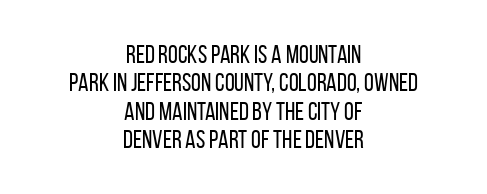
{"italic": "no", "bold": "no", "underline": "no", "align": "center", "line_spacing": "tight", "line_spacing_ratio": 1.14, "letter_spacing": "normal", "letter_spacing_em": 0.0, "glyph_px": 25}
